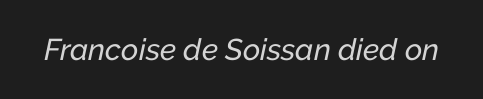
{"italic": "yes", "lean": "right", "slant_degrees": 12, "width": "normal", "stroke_contrast": "low", "x_height": "medium", "monospaced": "no", "underline": "no", "letter_spacing": "normal", "letter_spacing_em": 0.0, "glyph_px": 30}
